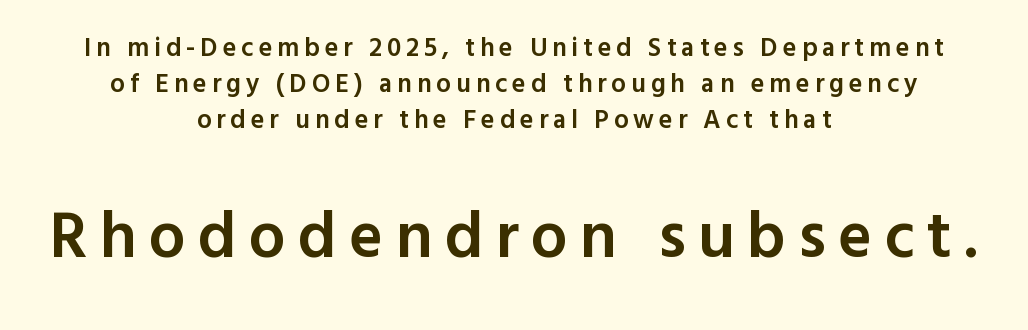
{"serif": "no", "italic": "no", "bold": "semi", "weight": "semibold", "width": "normal", "x_height": "medium", "monospaced": "no", "underline": "no", "align": "center", "line_spacing": "normal", "line_spacing_ratio": 1.39, "larger_block": "second", "size_ratio": 2.5, "glyph_px": 65}
